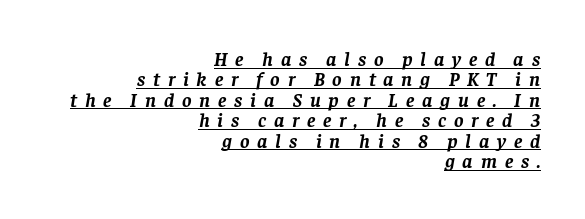
Q: Is the text bold? A: Yes.
Q: Is the text italic (slanted)? A: Yes, it leans right by about 8 degrees.
Q: Is the text underlined? A: Yes.
Q: How is the paragraph aligned? A: Right-aligned.
Q: Is the spacing between letters normal or unusually wide? A: Unusually wide.
Q: Is the spacing between lines tight, normal or loose? A: Tight.
